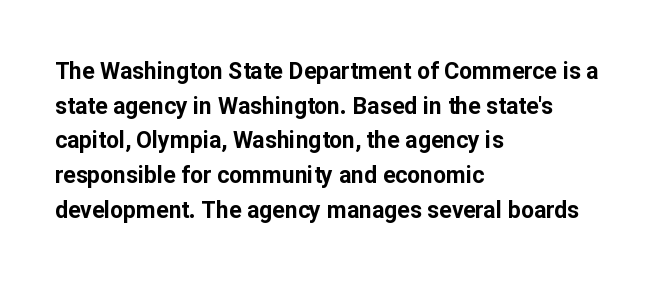
Every stem runs plumb, perpendicular to the baseline. The typesetting leans heavy: a genuine bold. Anything drawn beneath the words? Only blank space. The paragraph shown leans on its left margin. In terms of letterspacing, this is plain default setting. The space between consecutive lines is moderate.
